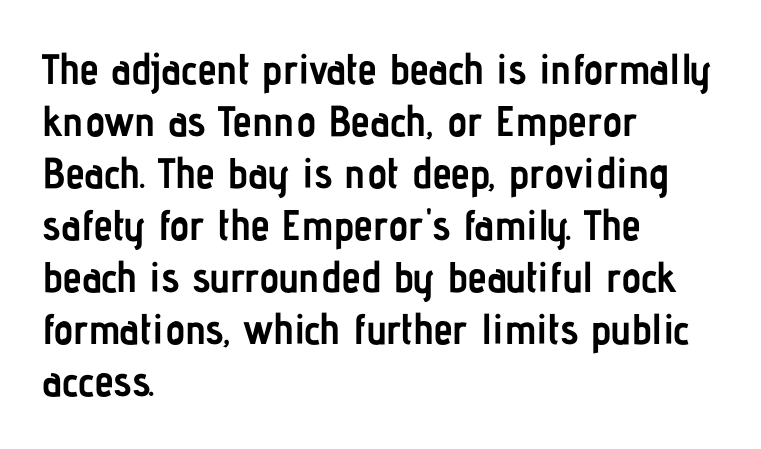
The passage shown is emphatically bold. Each letter's strokes conclude bluntly, with no projecting serifs. Look at the tracking — it's just the regular setting, nothing added. Check under the words: just untouched page. Characters remain perfectly vertical along every line. Line beginnings align vertically; line endings do not.
